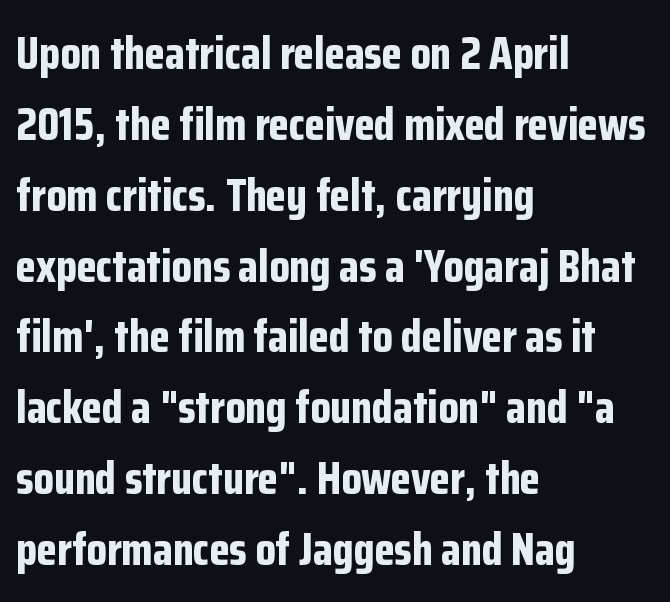
{"serif": "no", "italic": "no", "bold": "yes", "weight": "bold", "width": "condensed", "stroke_contrast": "low", "x_height": "medium", "monospaced": "no", "underline": "no", "align": "left", "line_spacing": "normal", "line_spacing_ratio": 1.54, "letter_spacing": "normal", "letter_spacing_em": 0.0, "glyph_px": 46}
